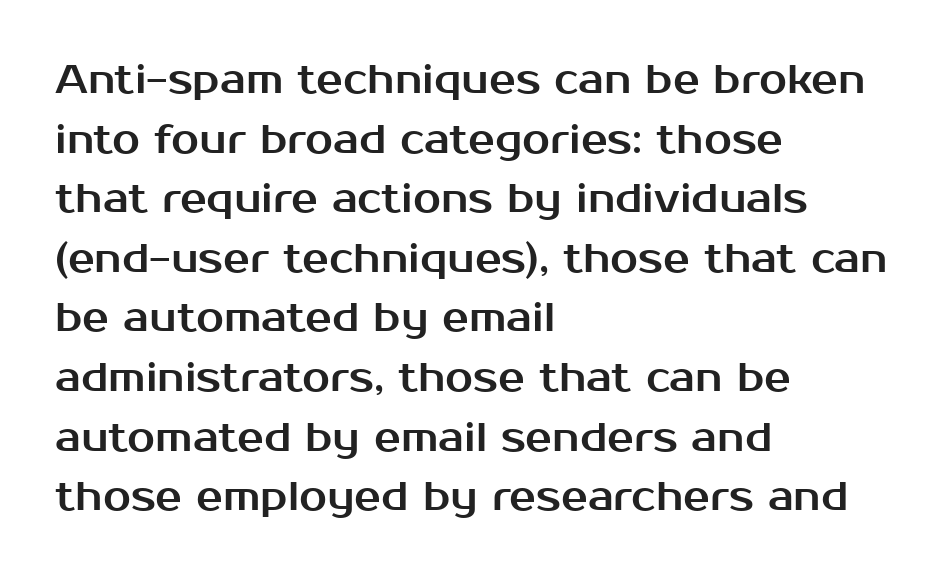
The image shows 40 px sans-serif type, upright; set left-aligned, normal line spacing (1.49x), normal letter spacing, not underlined; medium stroke contrast and a medium x-height.
